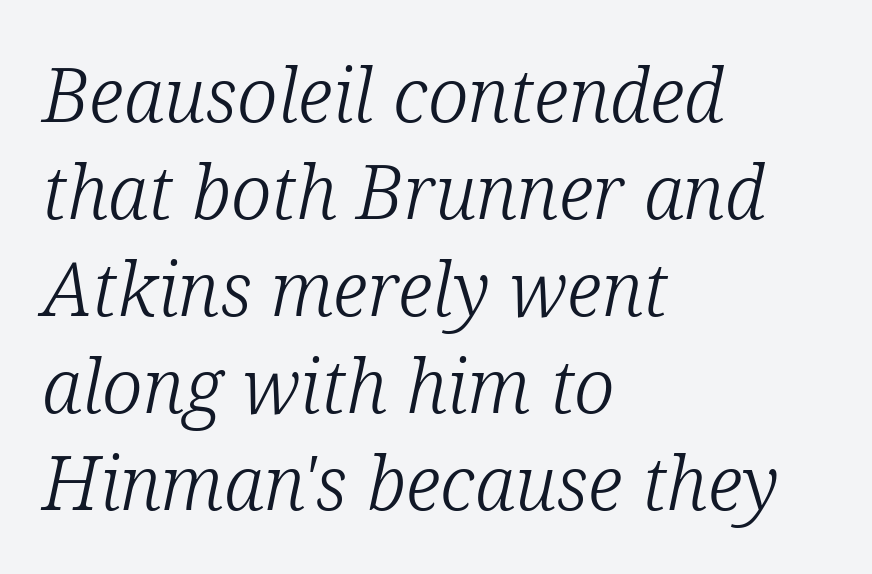
The image shows 74 px light serif type, italic (leaning right); set left-aligned, normal line spacing (1.31x), normal letter spacing, not underlined; low stroke contrast and a medium x-height.
